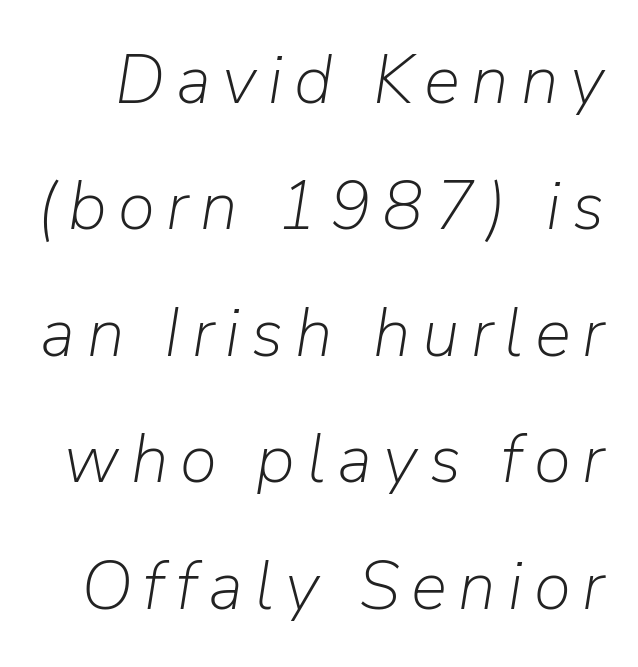
{"italic": "yes", "lean": "right", "slant_degrees": 9, "bold": "no", "weight": "light", "width": "normal", "stroke_contrast": "low", "x_height": "medium", "monospaced": "no", "underline": "no", "line_spacing_ratio": 1.86, "glyph_px": 68}
